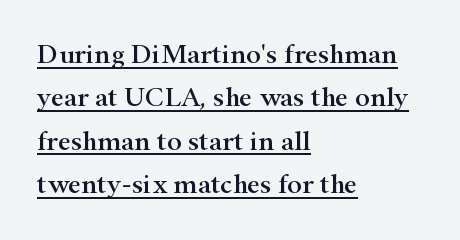
Q: Is the text italic (slanted)? A: No, it is upright.
Q: Is the typeface a serif or a sans-serif typeface? A: Serif.
Q: Is the text underlined? A: Yes.
Q: How is the paragraph aligned? A: Left-aligned.
Q: Is the spacing between letters normal or unusually wide? A: Normal.
Q: Is the spacing between lines tight, normal or loose? A: Normal.
Q: Width (condensed, normal, or wide)? A: Wide.
Q: Stroke contrast? A: High.
Q: x-height? A: Small.
Q: Monospaced? A: No.
